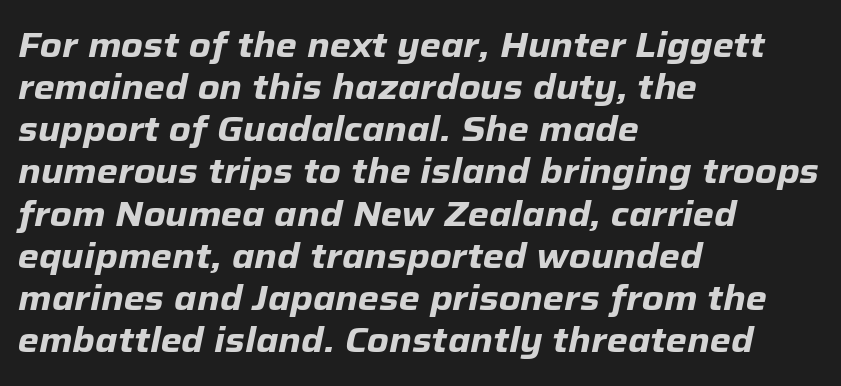
The image shows 34 px heavy type, italic (leaning right); set left-aligned, line spacing 1.24x, normal letter spacing, not underlined; low stroke contrast and a medium x-height.
